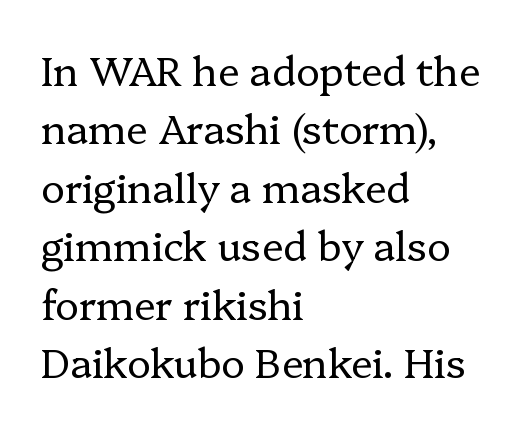
Q: Is the text bold? A: No.
Q: Is the text italic (slanted)? A: No, it is upright.
Q: Is the typeface a serif or a sans-serif typeface? A: Serif.
Q: Is the text underlined? A: No.
Q: How is the paragraph aligned? A: Left-aligned.
Q: Is the spacing between letters normal or unusually wide? A: Normal.
Q: Is the spacing between lines tight, normal or loose? A: Normal.
Q: Width (condensed, normal, or wide)? A: Normal.
Q: Stroke contrast? A: Low.
Q: x-height? A: Medium.
Q: Monospaced? A: No.
